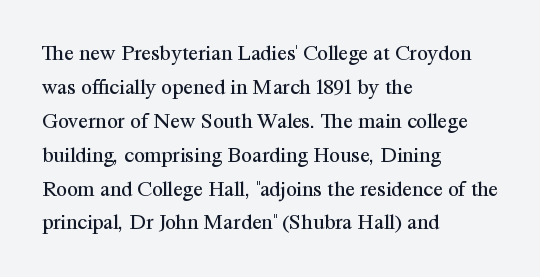
{"italic": "no", "bold": "no", "underline": "no", "align": "left", "line_spacing": "normal", "line_spacing_ratio": 1.54, "letter_spacing": "normal", "letter_spacing_em": 0.0, "glyph_px": 22}
